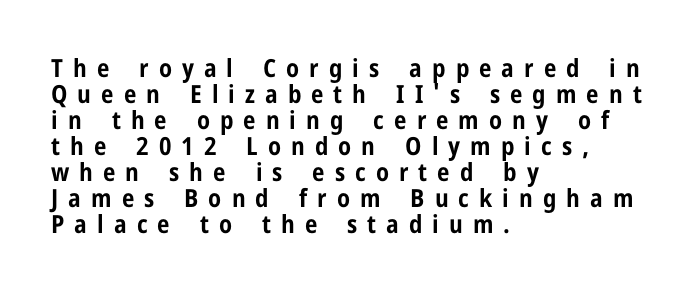
The image shows 25 px bold type, upright; set left-aligned, tight line spacing (1.04x), unusually wide letter spacing (+0.4 em), not underlined.
